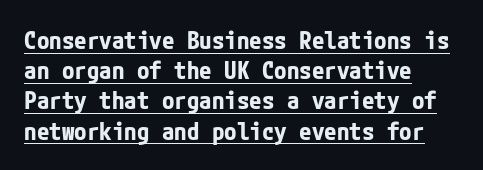
{"italic": "no", "bold": "yes", "underline": "yes", "align": "left", "line_spacing_ratio": 1.21, "letter_spacing": "normal", "letter_spacing_em": 0.0, "glyph_px": 25}
